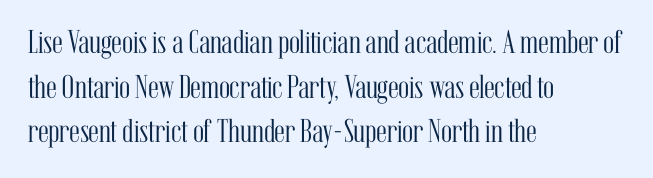
Serif or sans? Serif — the stroke terminals have little feet. Do the letters lean? They stand straight. The vertical gap from one line to the next is medium. The type is set solid horizontally, with unmodified tracking. Think standard paragraph weight, or any step lighter than that. This sample has the flowing, uneven cadence of proportional lettering.
